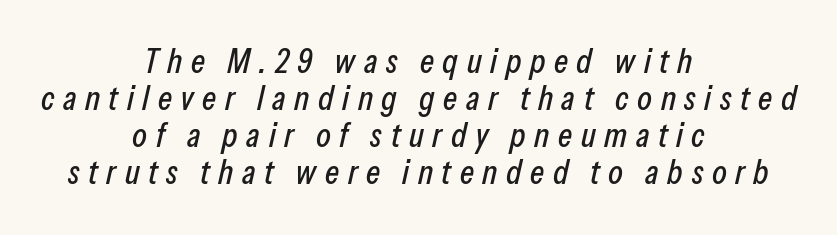
The image shows 34 px condensed type, italic (leaning right); set centered, tight line spacing (1.09x), unusually wide letter spacing (+0.25 em), not underlined; low stroke contrast and a medium x-height.
